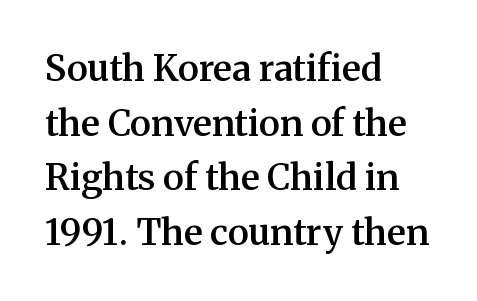
Q: Is the text bold? A: Semi-bold.
Q: Is the text italic (slanted)? A: No, it is upright.
Q: Is the typeface a serif or a sans-serif typeface? A: Serif.
Q: Is the text underlined? A: No.
Q: How is the paragraph aligned? A: Left-aligned.
Q: Is the spacing between letters normal or unusually wide? A: Normal.
Q: Is the spacing between lines tight, normal or loose? A: Normal.
Q: Width (condensed, normal, or wide)? A: Normal.
Q: Stroke contrast? A: Medium.
Q: x-height? A: Medium.
Q: Monospaced? A: No.
